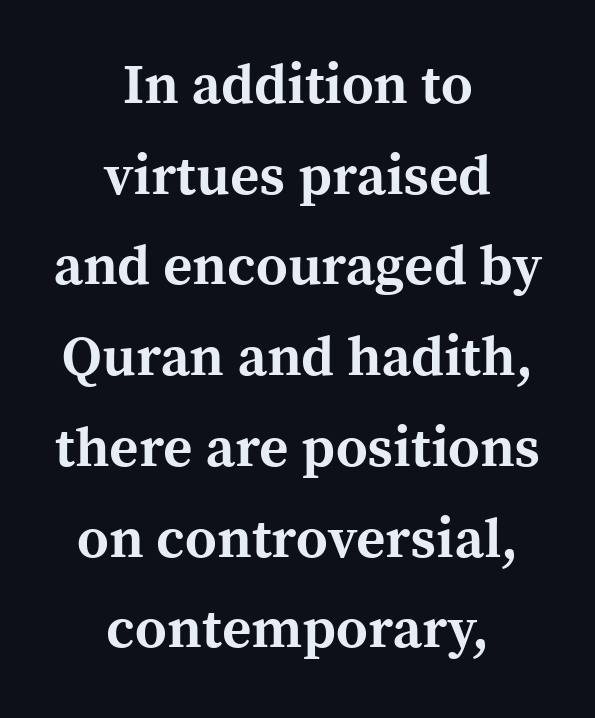
Q: Is the text bold? A: Yes.
Q: Is the text italic (slanted)? A: No, it is upright.
Q: Is the typeface a serif or a sans-serif typeface? A: Serif.
Q: Is the text underlined? A: No.
Q: How is the paragraph aligned? A: Centered.
Q: Is the spacing between letters normal or unusually wide? A: Normal.
Q: Is the spacing between lines tight, normal or loose? A: Normal.
Q: Width (condensed, normal, or wide)? A: Normal.
Q: x-height? A: Medium.
Q: Monospaced? A: No.
